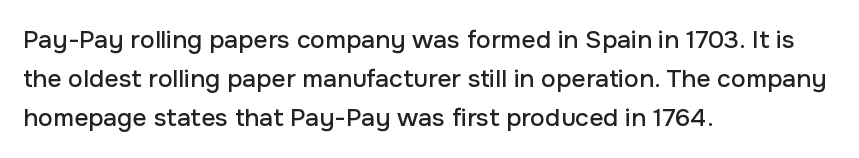
The image shows 25 px text type, upright; set left-aligned, normal line spacing (1.57x), normal letter spacing, not underlined.
